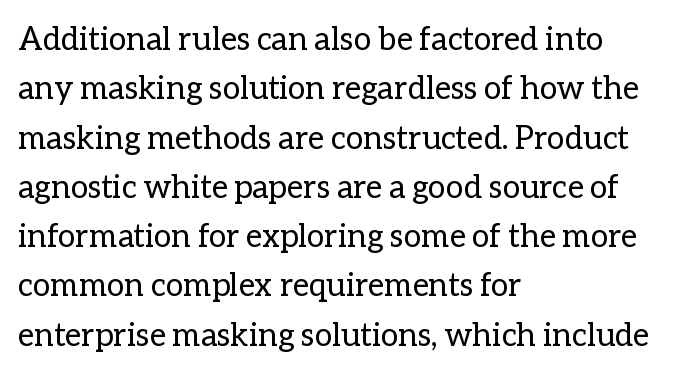
This sample has the flowing, uneven cadence of proportional lettering. Has an underline been added? It has not. The letterforms sit shoulder to shoulder at normal distance. Baseline-to-baseline distance is the conventional proportion of letter height. This is not heavy type; no bold has been used.
